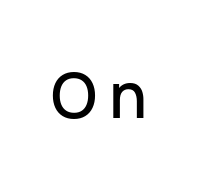
Q: Is the text italic (slanted)? A: No, it is upright.
Q: Is the typeface a serif or a sans-serif typeface? A: Sans-serif.
Q: Is the text underlined? A: No.
Q: Is the spacing between letters normal or unusually wide? A: Unusually wide.
Q: Width (condensed, normal, or wide)? A: Normal.
Q: Stroke contrast? A: Low.
Q: x-height? A: Medium.
Q: Monospaced? A: No.
